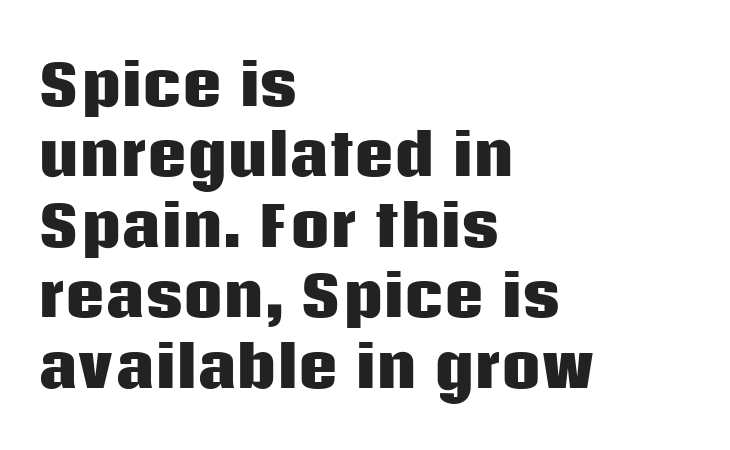
Letters rest on an invisible, unmarked baseline. The rendering keeps characters at their native spacing. Each new line begins a customary step beneath the previous one. The glyphs have the mass of a bold cut.
